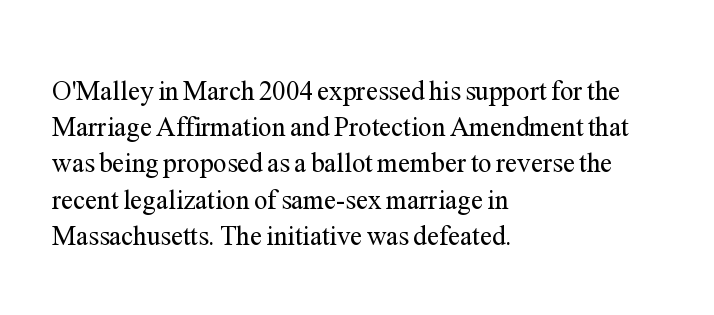
The strokes carry an ordinary text weight at most. Teacher's note: observe the even left margin — that is flush-left alignment. The lines sit at an ordinary, default distance from one another. Does extra space separate the letters? No, they use regular spacing. Posture: vertical. The specimen omits any rule beneath the text block's lines.
